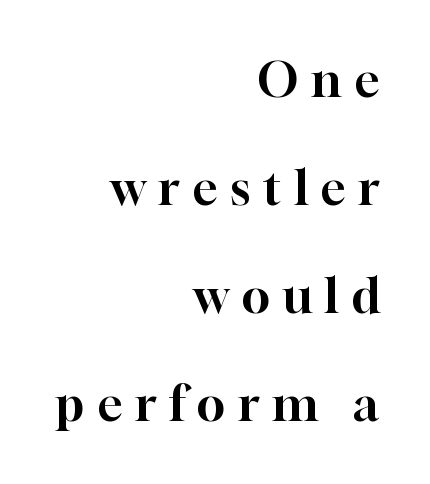
Q: Is the text italic (slanted)? A: No, it is upright.
Q: Is the typeface a serif or a sans-serif typeface? A: Serif.
Q: Is the text underlined? A: No.
Q: How is the paragraph aligned? A: Right-aligned.
Q: Is the spacing between letters normal or unusually wide? A: Unusually wide.
Q: Is the spacing between lines tight, normal or loose? A: Loose.
Q: Width (condensed, normal, or wide)? A: Normal.
Q: Stroke contrast? A: High.
Q: x-height? A: Medium.
Q: Monospaced? A: No.
